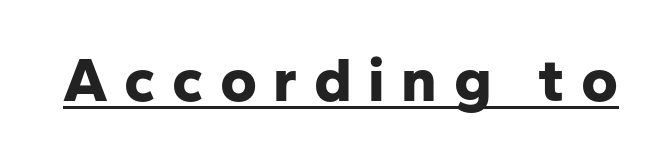
Here the designer chose a conventional face with non-uniform glyph widths. The rendered words wear a rule along their underside. Posture: upright roman. You can tell from the bare stems that sans-serif type was used. There is plenty of visible air inserted between adjacent glyphs. The characters look thick and weighty, a clear bold.
